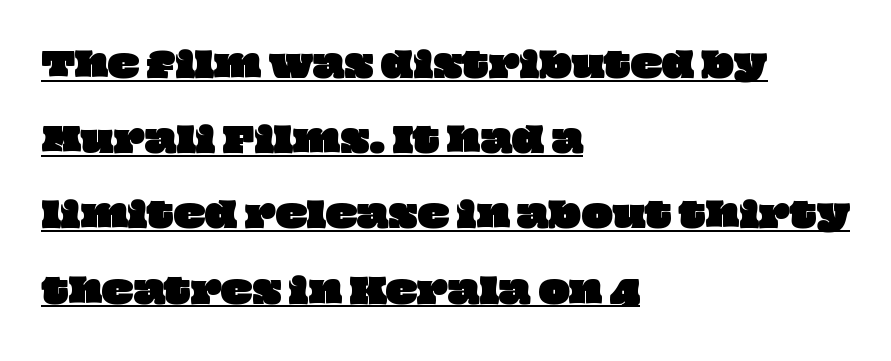
Notice how a bar underscores the lettering throughout. The letterforms sit shoulder to shoulder at normal distance. Is there much room between lines? Yes — plenty of vertical air separates them. Is the block centered? No — it sits flush against the left margin.
